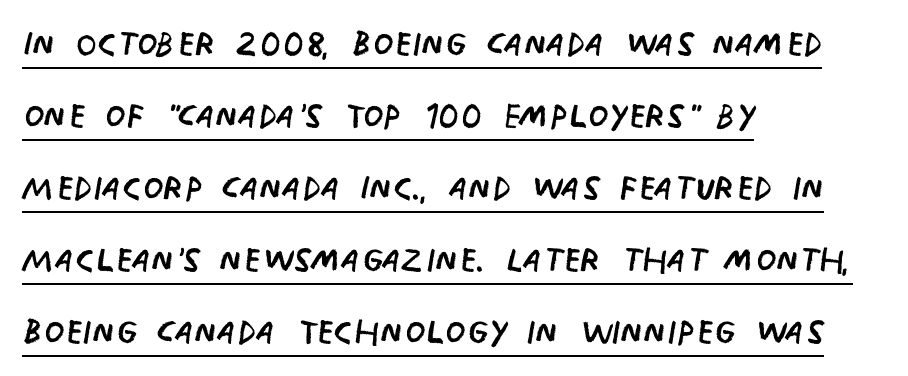
Think of a printed novel: that variable character pitch is what you see here. No heavy texture on the line: the type isn't bold. All the whitespace from short lines collects on the right. A continuous stroke trails under the words, as in a hyperlink. Classification — sans serif.
